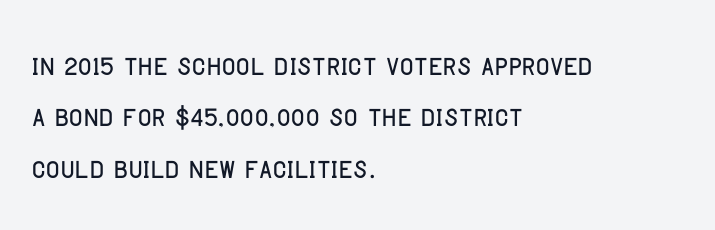
{"serif": "no", "italic": "no", "width": "condensed", "stroke_contrast": "low", "x_height": "large", "monospaced": "no", "underline": "no", "align": "left", "line_spacing": "normal", "line_spacing_ratio": 1.35, "letter_spacing": "normal", "letter_spacing_em": 0.0, "glyph_px": 38}
